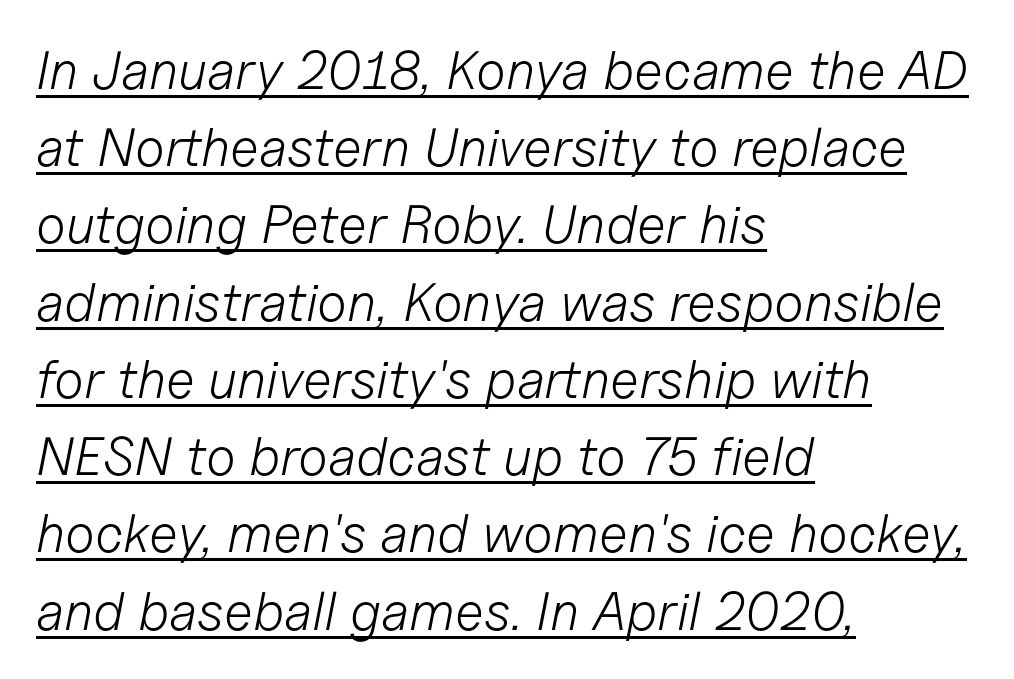
Q: Is the text bold? A: No.
Q: Is the text italic (slanted)? A: Yes, it leans right by about 11 degrees.
Q: Is the text underlined? A: Yes.
Q: How is the paragraph aligned? A: Left-aligned.
Q: Is the spacing between letters normal or unusually wide? A: Normal.
Q: Is the spacing between lines tight, normal or loose? A: Normal.
Q: Width (condensed, normal, or wide)? A: Normal.
Q: Stroke contrast? A: Low.
Q: x-height? A: Medium.
Q: Monospaced? A: No.
